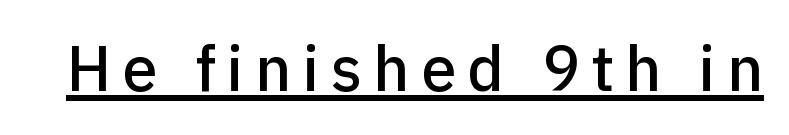
The image shows 63 px sans-serif type, upright; set underlined; low stroke contrast and a medium x-height.
